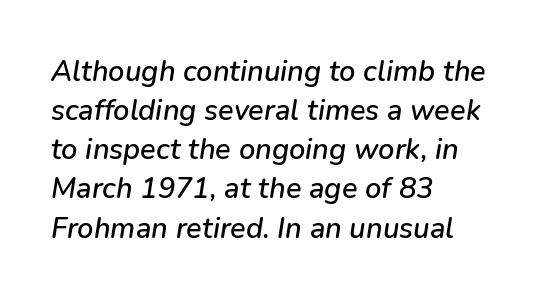
Q: Is the text italic (slanted)? A: Yes, it leans right by about 9 degrees.
Q: Is the text underlined? A: No.
Q: How is the paragraph aligned? A: Left-aligned.
Q: Is the spacing between letters normal or unusually wide? A: Normal.
Q: Is the spacing between lines tight, normal or loose? A: Normal.
Q: Width (condensed, normal, or wide)? A: Normal.
Q: Stroke contrast? A: Low.
Q: x-height? A: Medium.
Q: Monospaced? A: No.
